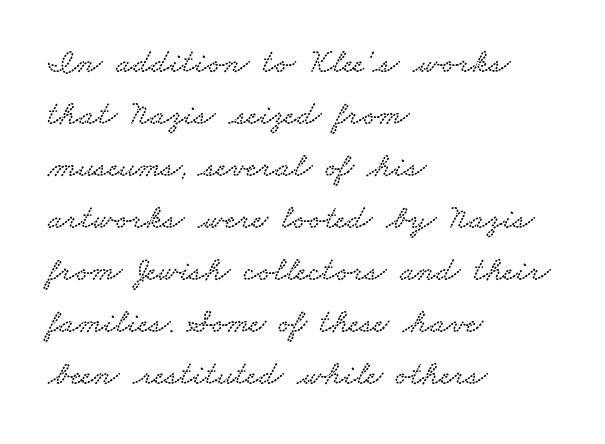
Tracking here is standard; glyphs follow each other at the usual distance. Nobody drew a line under any word here. Note: serifs present on the glyphs. This rendering uses left alignment, leaving the right contour irregular.
